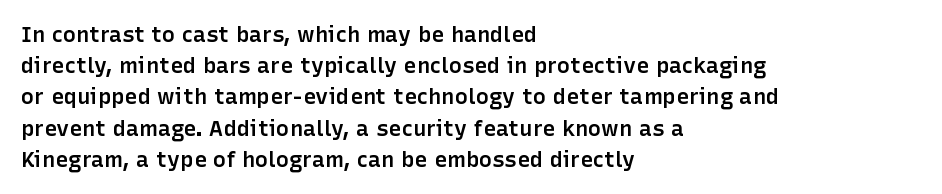
{"italic": "no", "bold": "semi", "underline": "no", "align": "left", "line_spacing": "normal", "line_spacing_ratio": 1.42, "letter_spacing": "normal", "letter_spacing_em": 0.0, "glyph_px": 22}
